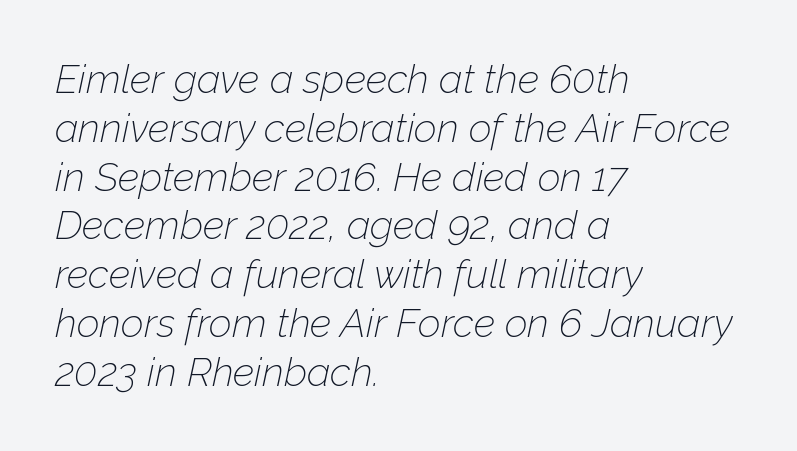
The foot of each line stays bare and open. The letters advance in unequal steps, a hallmark of proportional type. Compared with ordinary roman type, these characters are visibly tilted. Inter-character spacing is left at the font's built-in metrics. The rendering anchors every line to the left-hand side. Heft: none added — not bold.
